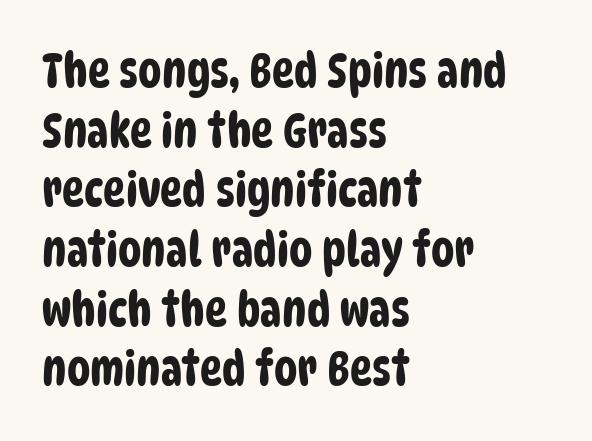
If you measured baseline to baseline, you'd find a middling distance. Plain, unruled lines of type. The letters carry no serifs — their stems end cleanly without finishing strokes. Layout note: lines flush left.
